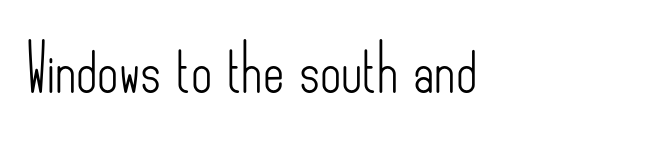
The image shows 46 px light, condensed sans-serif type, upright; set normal letter spacing, not underlined; low stroke contrast and a small x-height.
